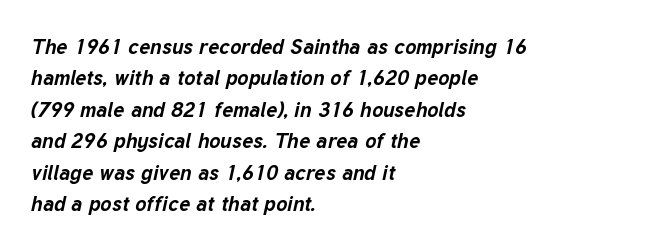
The image shows 21 px bold type, italic (leaning right); set left-aligned, normal line spacing (1.5x), normal letter spacing, not underlined.
